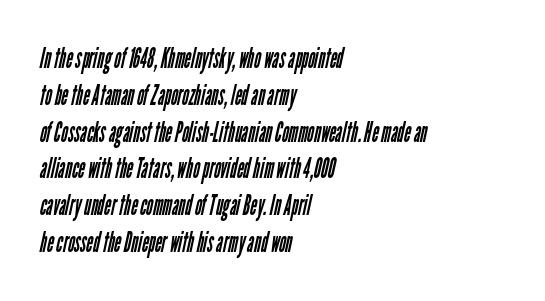
Q: Is the text bold? A: No.
Q: Is the typeface a serif or a sans-serif typeface? A: Sans-serif.
Q: Is the text underlined? A: No.
Q: How is the paragraph aligned? A: Left-aligned.
Q: Is the spacing between letters normal or unusually wide? A: Normal.
Q: Is the spacing between lines tight, normal or loose? A: Normal.
Q: Width (condensed, normal, or wide)? A: Condensed.
Q: Stroke contrast? A: Low.
Q: x-height? A: Medium.
Q: Monospaced? A: No.
